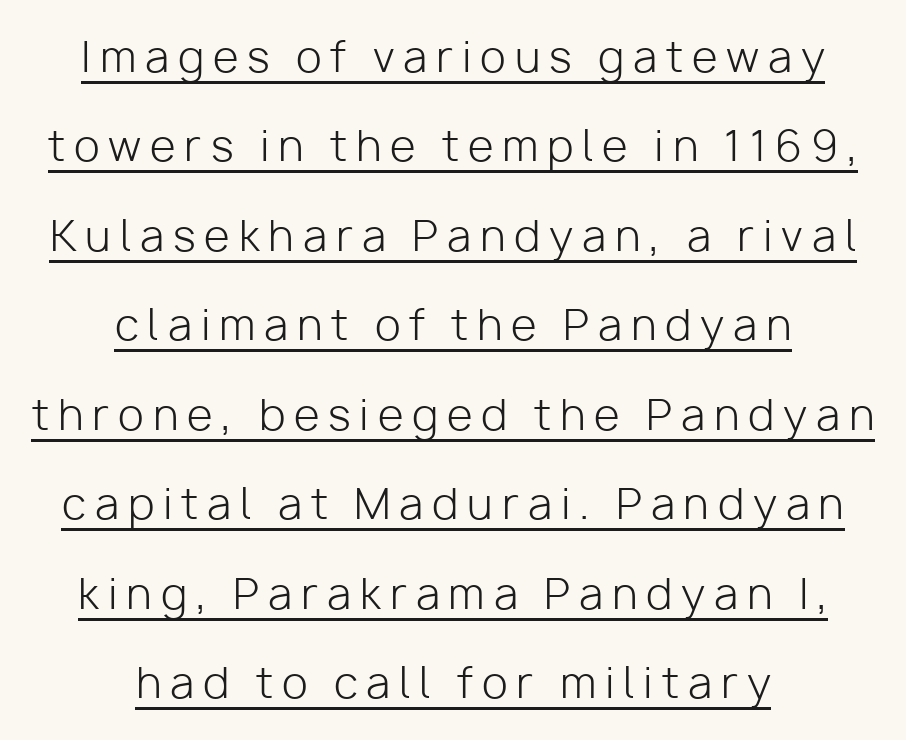
The image shows 42 px light sans-serif type, upright; set centered, loose line spacing (2.13x), unusually wide letter spacing (+0.21 em), underlined; low stroke contrast and a medium x-height.
